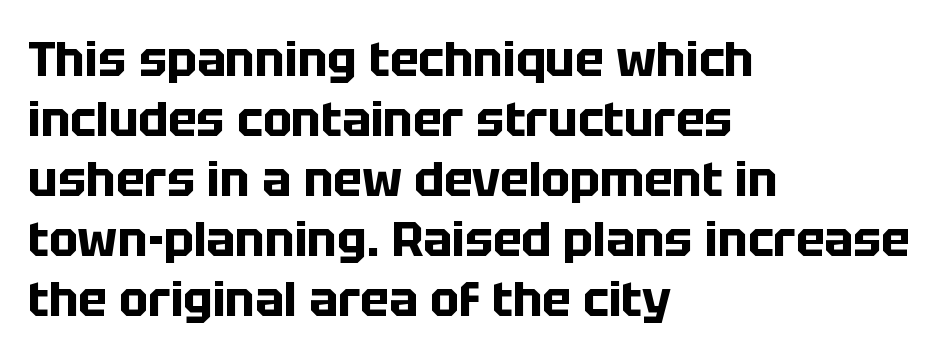
The image shows 48 px bold sans-serif type, upright; set left-aligned, normal line spacing (1.25x), normal letter spacing, not underlined; low stroke contrast and a large x-height.
